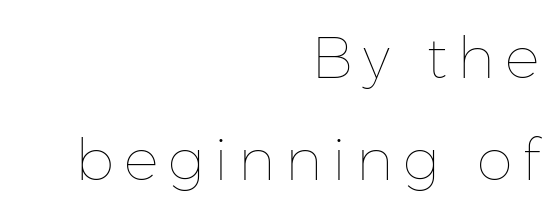
These lines are set flush right with a ragged left edge. The space directly below the letters is spotless. The characters are drawn with everyday or finer stroke widths. The lettering stays uniformly vertical, giving the passage a roman look. The passage shown is typed in a proportional face where columns would drift.
